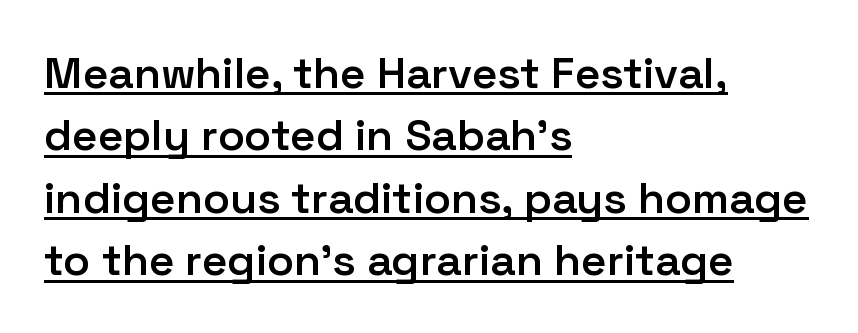
Q: Is the text bold? A: Semi-bold.
Q: Is the text italic (slanted)? A: No, it is upright.
Q: Is the typeface a serif or a sans-serif typeface? A: Sans-serif.
Q: Is the text underlined? A: Yes.
Q: How is the paragraph aligned? A: Left-aligned.
Q: Is the spacing between letters normal or unusually wide? A: Normal.
Q: Is the spacing between lines tight, normal or loose? A: Normal.
Q: Width (condensed, normal, or wide)? A: Normal.
Q: Stroke contrast? A: Low.
Q: x-height? A: Medium.
Q: Monospaced? A: No.
